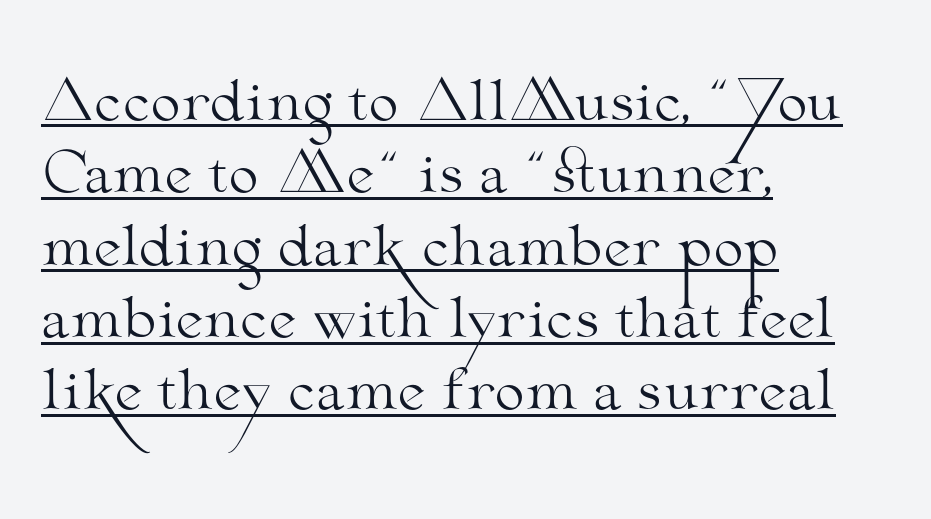
{"serif": "yes", "italic": "no", "bold": "no", "weight": "light", "width": "wide", "stroke_contrast": "medium", "x_height": "small", "monospaced": "no", "underline": "yes", "align": "left", "line_spacing": "normal", "line_spacing_ratio": 1.34, "letter_spacing": "normal", "letter_spacing_em": 0.0, "glyph_px": 54}
